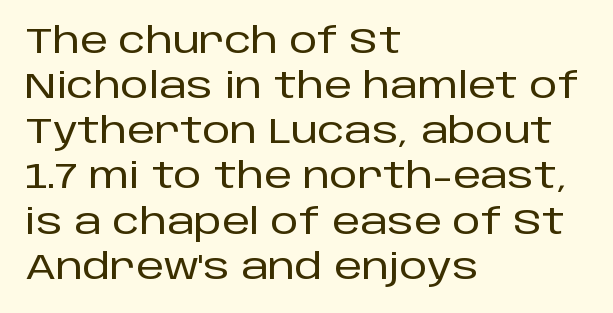
Ascenders rise straight up at ninety degrees. Line starts are locked; line ends wander. Is this a fixed-width face? No — the glyphs have proportional, varying widths. The characters display no serif detailing; their extremities are plain.
